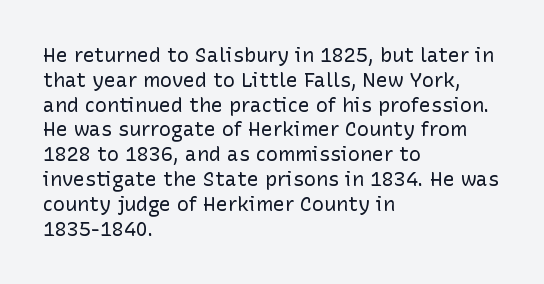
{"italic": "no", "bold": "no", "underline": "no", "align": "left", "line_spacing_ratio": 1.24, "letter_spacing": "normal", "letter_spacing_em": 0.0, "glyph_px": 20}
